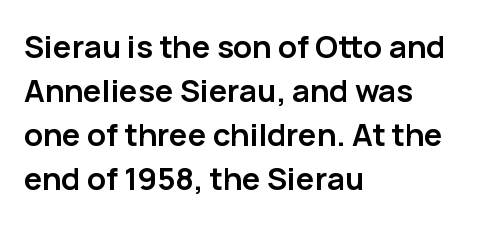
Q: Is the text bold? A: Yes.
Q: Is the text italic (slanted)? A: No, it is upright.
Q: Is the typeface a serif or a sans-serif typeface? A: Sans-serif.
Q: Is the text underlined? A: No.
Q: How is the paragraph aligned? A: Left-aligned.
Q: Is the spacing between letters normal or unusually wide? A: Normal.
Q: Is the spacing between lines tight, normal or loose? A: Normal.
Q: Width (condensed, normal, or wide)? A: Normal.
Q: Stroke contrast? A: Low.
Q: x-height? A: Medium.
Q: Monospaced? A: No.
